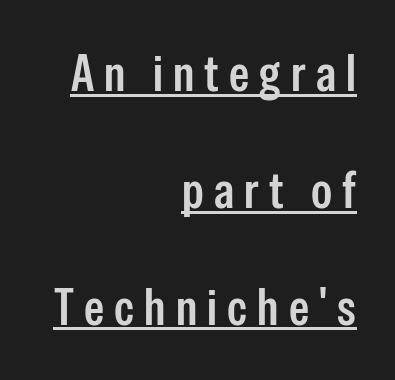
This rendering widens character spacing well past its baseline value. Short and long lines alike share a common ending point at right. Caption: lettering with a line underneath. The type sits square on the baseline with zero lean.
